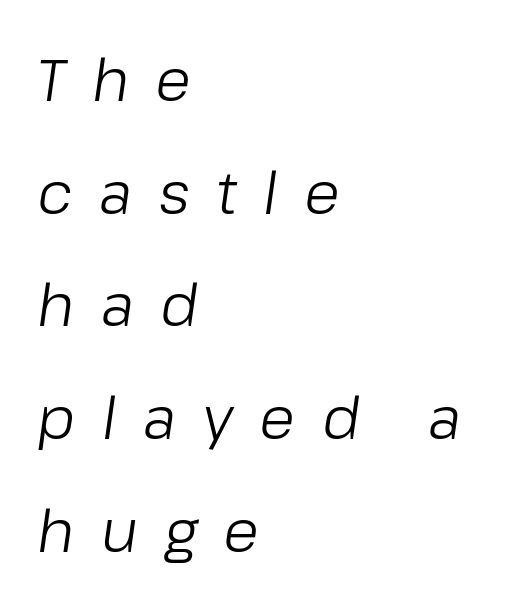
The specimen omits any rule beneath the text block's lines. The passage is arranged the way most books set body copy — flush left. Think standard paragraph weight, or any step lighter than that. The rendering uses natural spacing where letterforms have individual widths. The tracking reads as deliberately expanded to a designer's eye. Every character sits at an angle, as italics do.
